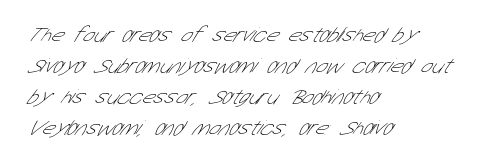
{"bold": "no", "underline": "no", "align": "left", "line_spacing": "normal", "line_spacing_ratio": 1.47, "letter_spacing": "normal", "letter_spacing_em": 0.0, "glyph_px": 21}
